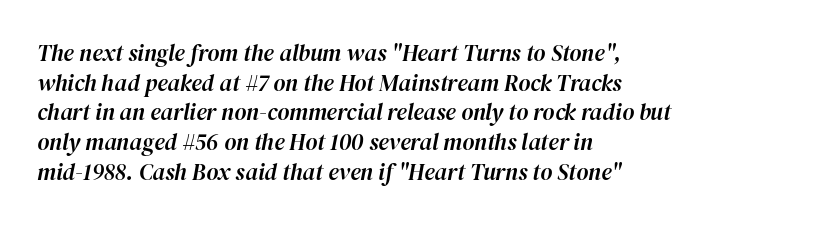
The image shows 23 px text type, italic (leaning right); set left-aligned, normal line spacing (1.29x), normal letter spacing, not underlined.
